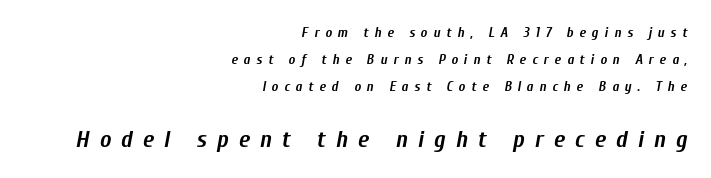
The image shows 24 px bold type, italic (leaning right); set right-aligned, loose line spacing (1.94x), unusually wide letter spacing (+0.42 em), not underlined; the second (bottom) block is 1.71x larger.
